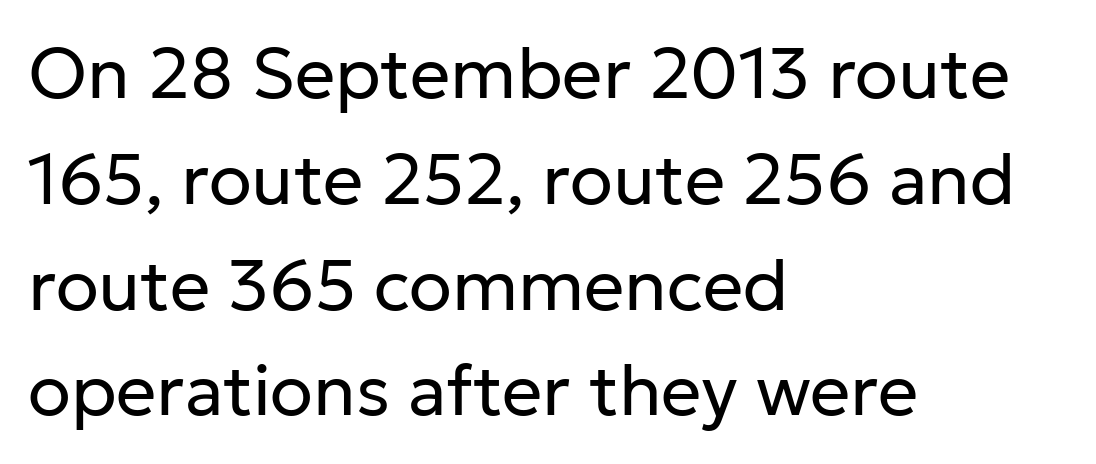
Q: Is the text bold? A: No.
Q: Is the text italic (slanted)? A: No, it is upright.
Q: Is the typeface a serif or a sans-serif typeface? A: Sans-serif.
Q: Is the text underlined? A: No.
Q: How is the paragraph aligned? A: Left-aligned.
Q: Is the spacing between letters normal or unusually wide? A: Normal.
Q: Is the spacing between lines tight, normal or loose? A: Normal.
Q: Width (condensed, normal, or wide)? A: Normal.
Q: Stroke contrast? A: Low.
Q: x-height? A: Medium.
Q: Monospaced? A: No.
